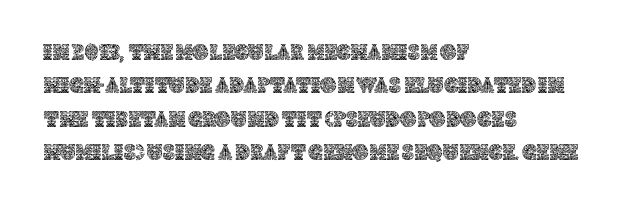
{"italic": "no", "underline": "no", "align": "left", "line_spacing": "normal", "line_spacing_ratio": 1.45, "letter_spacing": "normal", "letter_spacing_em": 0.0, "glyph_px": 23}
